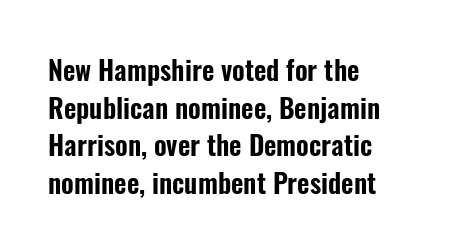
Plain, unruled lines of type. The lines in this sample share a left origin and differ only in where they stop. The specimen reads as upright at a glance. Letter spacing: default. If you measured baseline to baseline, you'd find a middling distance.
